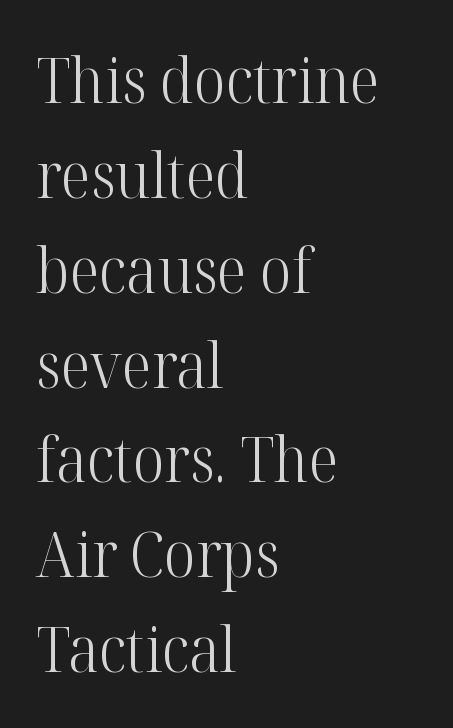
Think of a printed novel: that variable character pitch is what you see here. No italicization has been applied; the sample stays upright. Caption: standard tracking, unaltered. Notice how the passage keeps a crisp vertical edge on the left only. Notice how descenders clear the ascenders below comfortably — that's standard leading.
